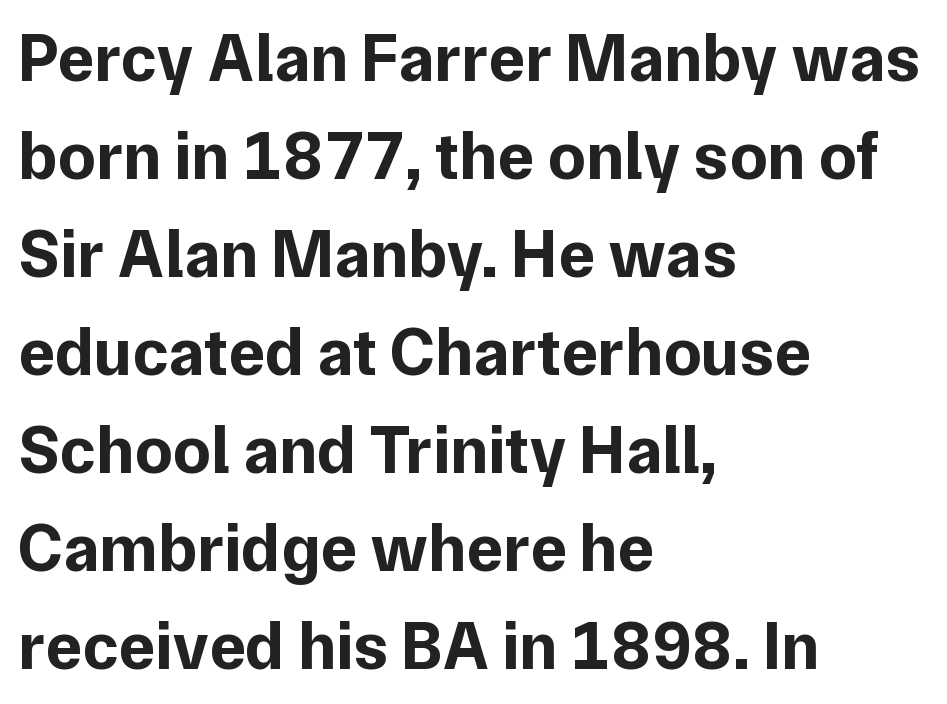
Is there much room between lines? A standard amount, neither cramped nor airy. These lines are rendered in a variable-pitch font. The designer went with a sans here, leaving each stem footless. Look at the tracking — it's just the regular setting, nothing added.
